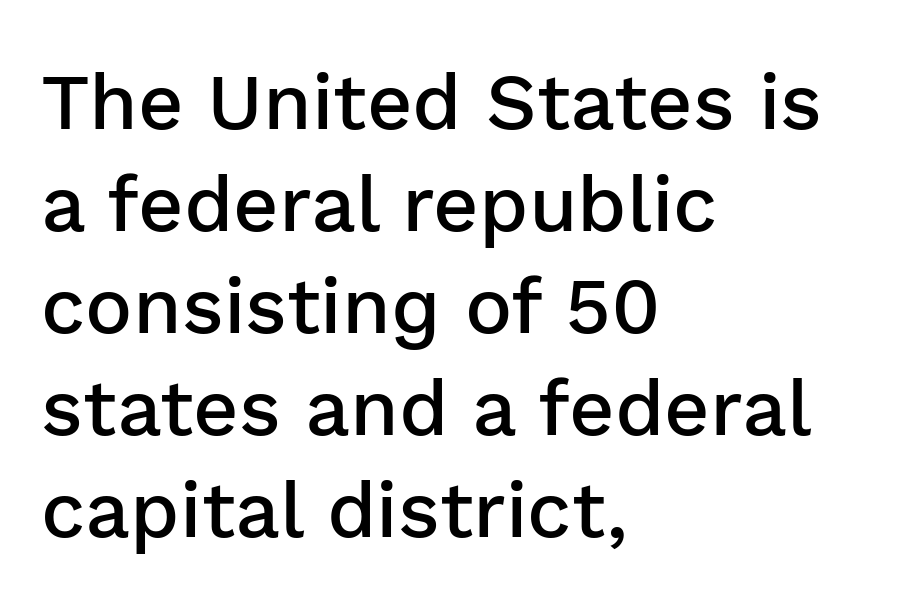
The image shows 79 px semibold sans-serif type, upright; set left-aligned, normal line spacing (1.29x), normal letter spacing, not underlined; low stroke contrast and a medium x-height.
